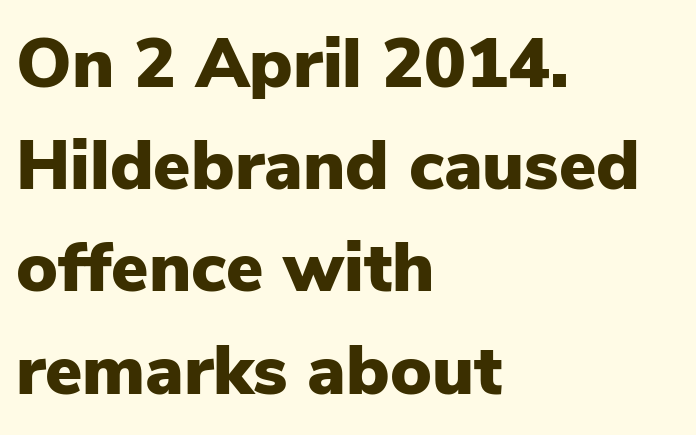
Descenders hang freely into open space. The glyphs have the mass of a bold cut. Note the varied advance widths — an 'i' is clearly narrower than an 'm'. The face used here is rendered with its standard letterfit.
